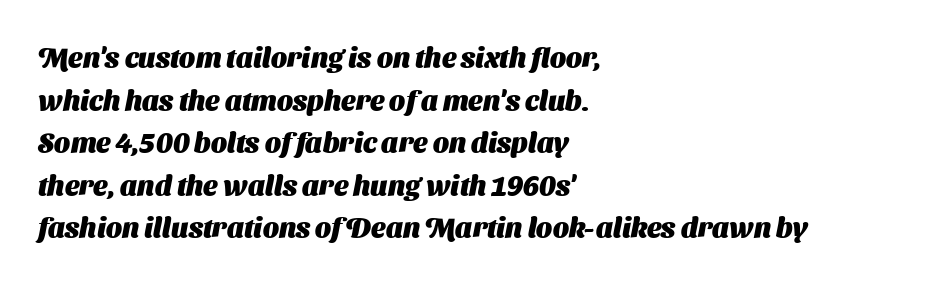
Vertical spacing — default. You'd pick this weight for a headline — it's a proper bold. No feet cap the strokes, marking this as sans-serif type. Decoration check: the copy has no underline.
